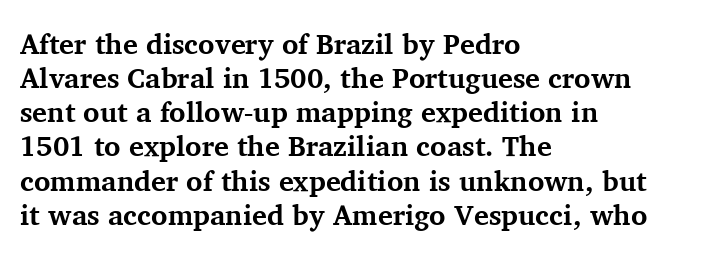
{"serif": "yes", "italic": "no", "bold": "yes", "weight": "bold", "width": "normal", "stroke_contrast": "medium", "x_height": "medium", "monospaced": "no", "underline": "no", "align": "left", "line_spacing_ratio": 1.22, "letter_spacing": "normal", "letter_spacing_em": 0.0, "glyph_px": 28}
